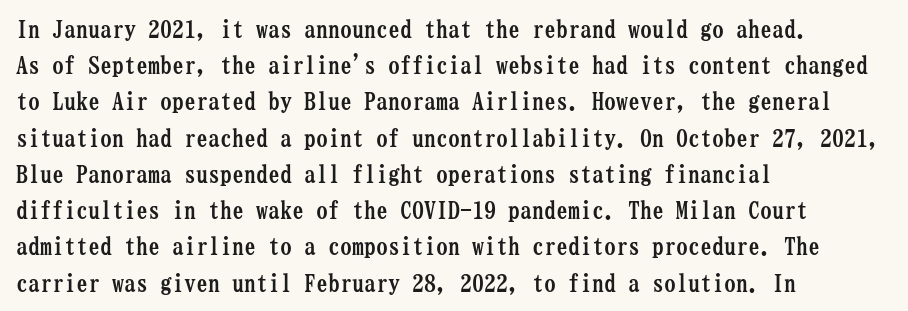
{"italic": "no", "bold": "yes", "underline": "no", "align": "left", "line_spacing": "normal", "line_spacing_ratio": 1.51, "letter_spacing": "normal", "letter_spacing_em": 0.0, "glyph_px": 24}
